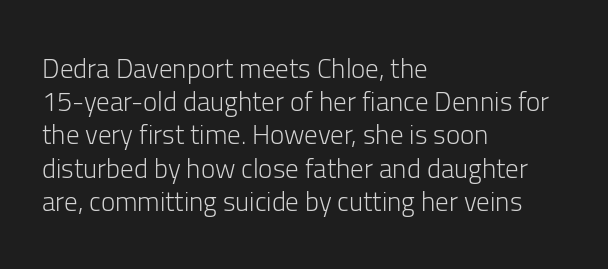
The zone under the glyphs is completely vacant. The passage is arranged the way most books set body copy — flush left. The type sits square on the baseline with zero lean. Weight: in the light-to-regular range. In terms of letterspacing, this is plain default setting.
